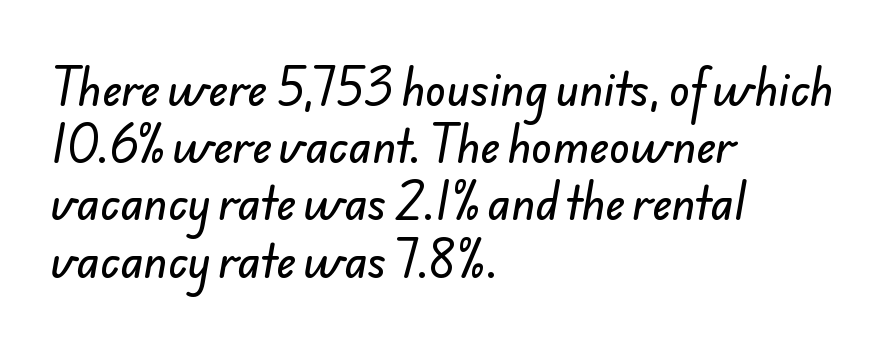
Leftover space on each line is placed entirely after the last word. The letters carry no serifs — their stems end cleanly without finishing strokes. Looks like regular typesetting: each glyph gets only the width it needs. Unmarked baselines from the first word to the last. In terms of letterspacing, this is plain default setting. Baseline-to-baseline distance is the conventional proportion of letter height.
